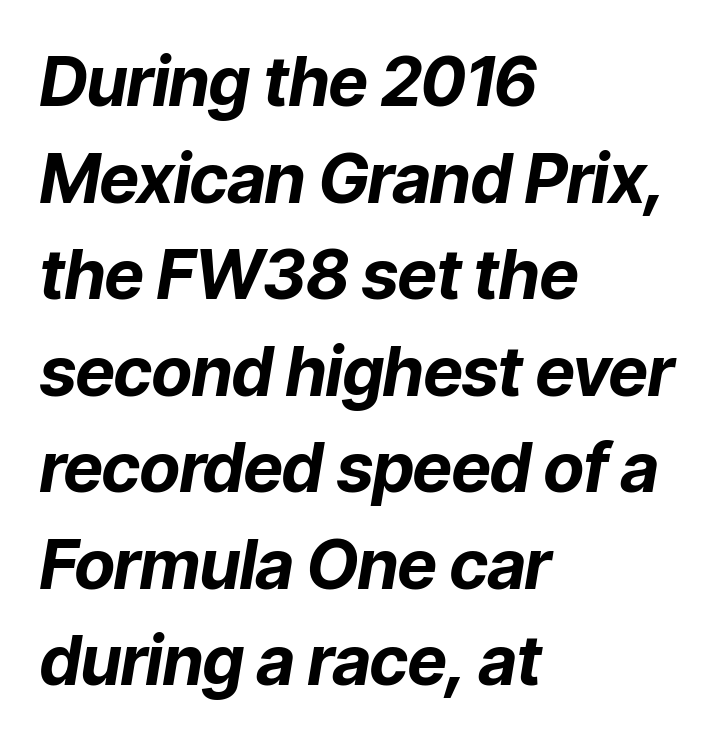
Clear beneath every line of the passage. Caption: standard tracking, unaltered. Leading: standard. The font's italic variant was chosen for this text.
